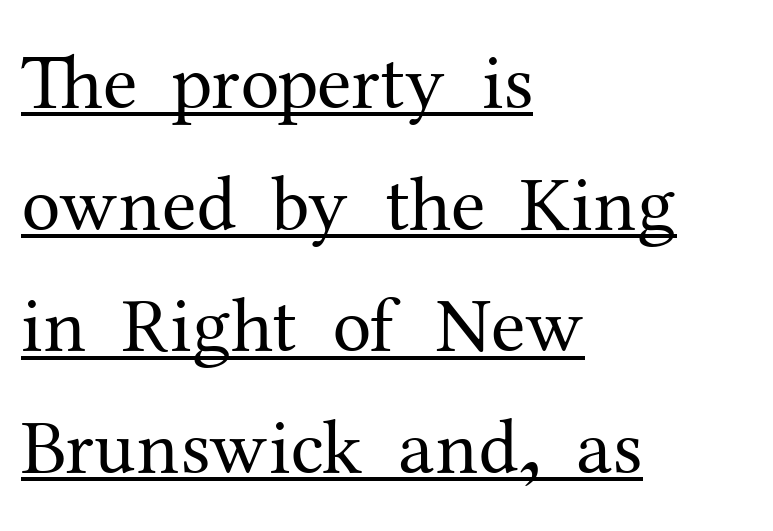
The image shows 78 px regular-weight serif type, upright; set left-aligned, normal line spacing (1.56x), normal letter spacing, underlined; medium stroke contrast and a medium x-height.
